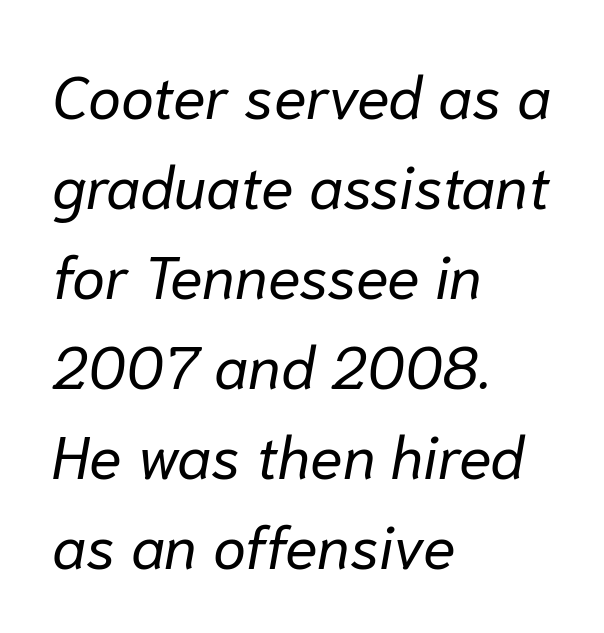
Quick note: italic. Students, observe: this is what conventionally led text looks like. Think standard paragraph weight, or any step lighter than that. The specimen omits any rule beneath the text block's lines. Reading down the block, your eye returns to a fixed left position each line. Between one letter and the next there's only the usual sliver of space.
